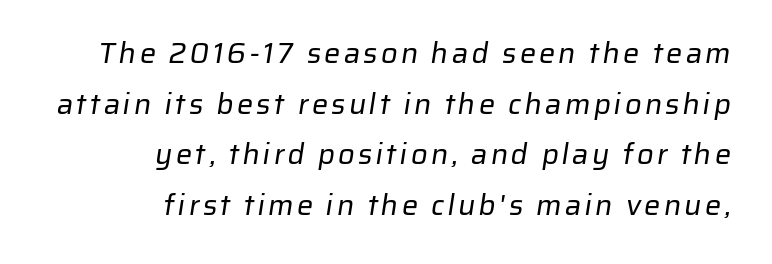
The image shows 29 px regular-weight sans-serif type; set right-aligned, line spacing 1.75x, not underlined; low stroke contrast and a medium x-height.
